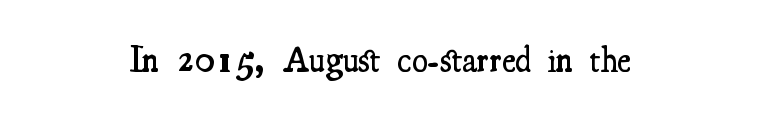
Q: Is the text bold? A: Semi-bold.
Q: Is the text italic (slanted)? A: No, it is upright.
Q: Is the typeface a serif or a sans-serif typeface? A: Serif.
Q: Is the text underlined? A: No.
Q: How is the paragraph aligned? A: Centered.
Q: Is the spacing between letters normal or unusually wide? A: Normal.
Q: Width (condensed, normal, or wide)? A: Condensed.
Q: Stroke contrast? A: Medium.
Q: x-height? A: Small.
Q: Monospaced? A: No.
